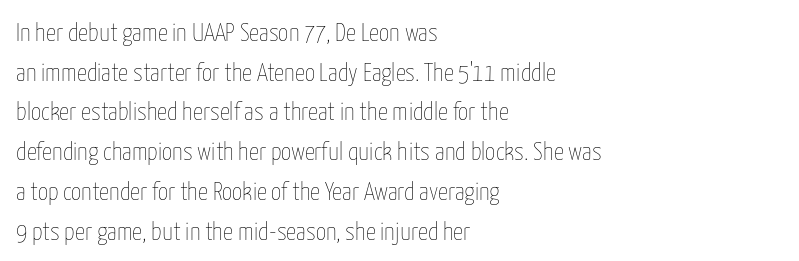
The image shows 25 px text type, upright; set left-aligned, normal line spacing (1.59x), normal letter spacing, not underlined.
